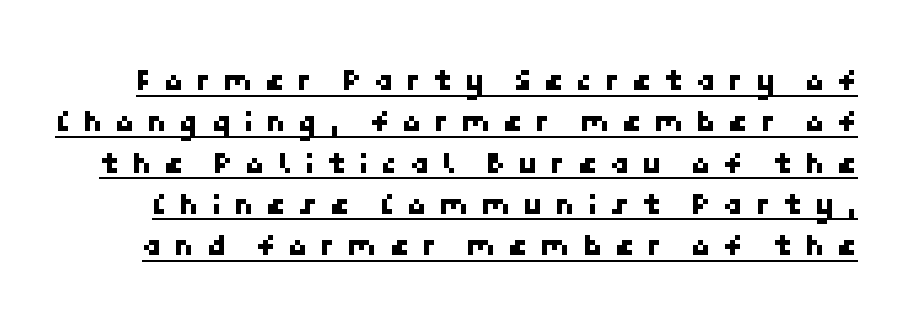
These lines are composed in type without serifs. Is there an underline? Yes — a line sits under the letters. The tracking reads as deliberately expanded to a designer's eye. Quick note: interline space is typical.
